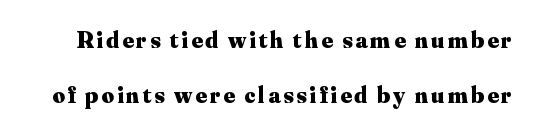
Style check: upright. The gap between lines stays unmarked. Interline gaps are noticeably wide in this sample. Emphasis by weight is at full strength: bold.
